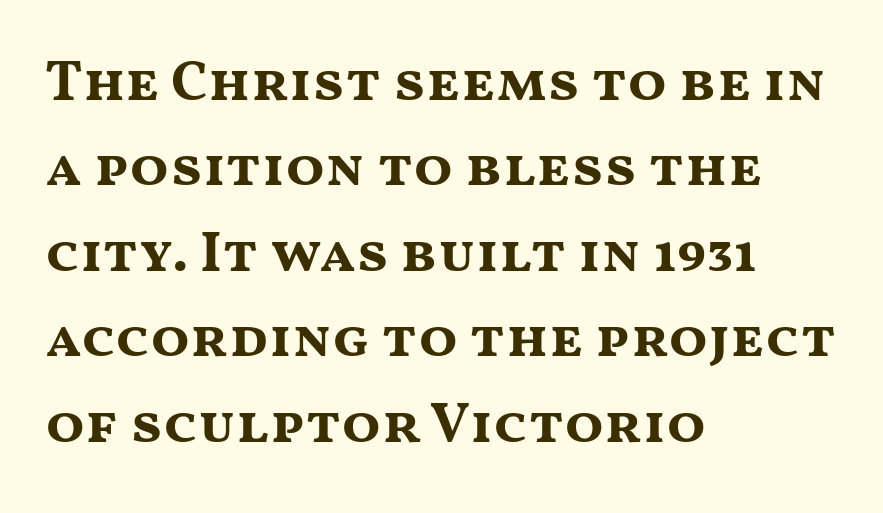
Does the type have serifs? No, each stem ends abruptly. Is the letter spacing exaggerated? No — it looks like the ordinary default. Note the varied advance widths — an 'i' is clearly narrower than an 'm'. Layout note: lines flush left. The passage shown stacks its lines at a standard gap. The specimen reads as upright at a glance.
